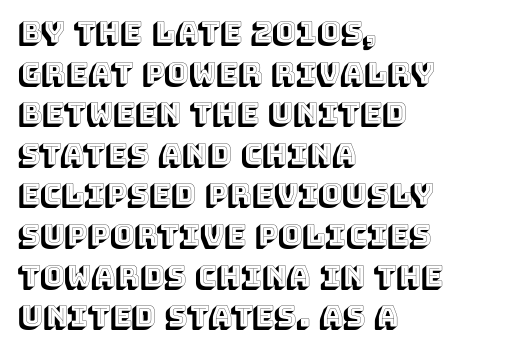
The image shows 29 px text type, upright; set left-aligned, normal line spacing (1.4x), normal letter spacing, not underlined; a large x-height.
